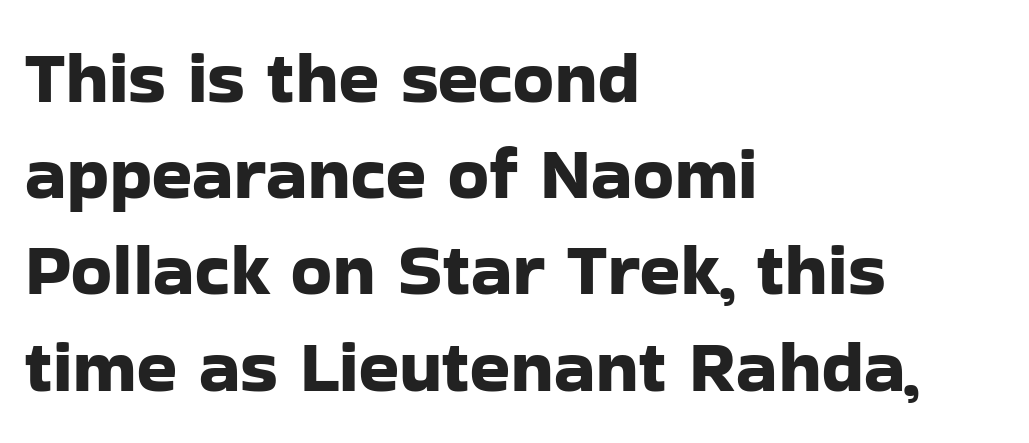
A typesetter would call this leading conventional body-copy spacing. Only glyphs here, with clear space below each row. In terms of letterspacing, this is plain default setting. The compositor pushed each line to the left boundary. Character widths vary here, with narrow letters taking less room than wide ones.
